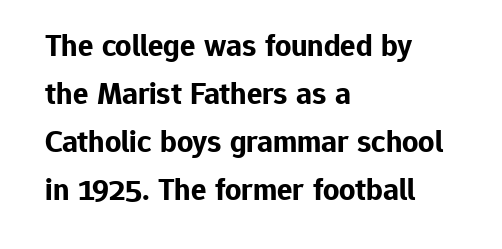
{"serif": "no", "italic": "no", "bold": "yes", "weight": "bold", "width": "normal", "stroke_contrast": "low", "x_height": "medium", "monospaced": "no", "underline": "no", "align": "left", "line_spacing": "normal", "line_spacing_ratio": 1.5, "letter_spacing": "normal", "letter_spacing_em": 0.0, "glyph_px": 32}
